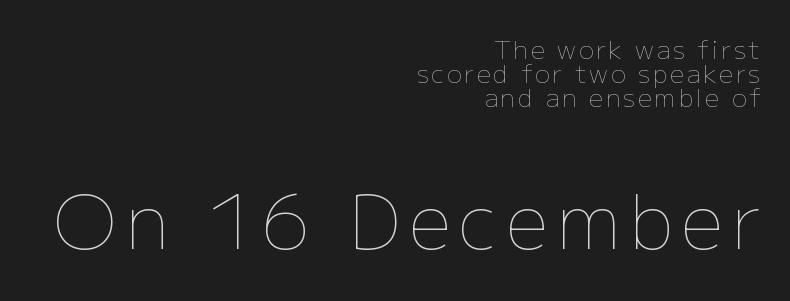
Of the two passages, the one underneath uses the larger point size. Honestly, there is no underline to notice here at all. Reading down the block, your eye finds every line finishing at a fixed right position. The space between consecutive lines is stingy. The letters advance in unequal steps, a hallmark of proportional type. Nope, not italic — everything's standing straight.
